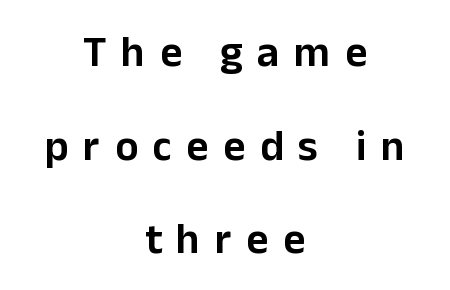
Q: Is the text italic (slanted)? A: No, it is upright.
Q: Is the typeface a serif or a sans-serif typeface? A: Sans-serif.
Q: Is the text underlined? A: No.
Q: How is the paragraph aligned? A: Centered.
Q: Is the spacing between letters normal or unusually wide? A: Unusually wide.
Q: Is the spacing between lines tight, normal or loose? A: Loose.
Q: Width (condensed, normal, or wide)? A: Normal.
Q: Stroke contrast? A: Low.
Q: x-height? A: Medium.
Q: Monospaced? A: No.
